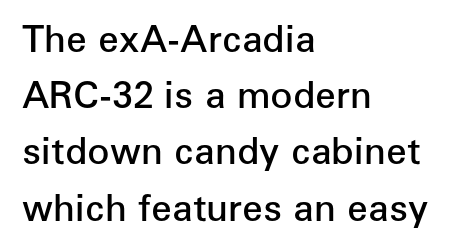
{"serif": "no", "italic": "no", "bold": "semi", "weight": "semibold", "width": "normal", "stroke_contrast": "low", "x_height": "medium", "monospaced": "no", "underline": "no", "align": "left", "line_spacing": "normal", "line_spacing_ratio": 1.52, "letter_spacing": "normal", "letter_spacing_em": 0.0, "glyph_px": 37}
